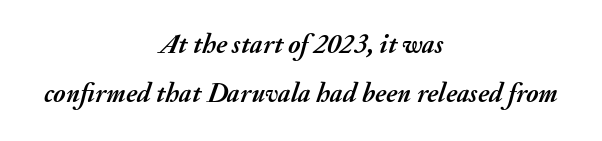
{"italic": "yes", "lean": "right", "slant_degrees": 20, "bold": "yes", "underline": "no", "align": "center", "line_spacing_ratio": 1.81, "letter_spacing": "normal", "letter_spacing_em": 0.0, "glyph_px": 27}
